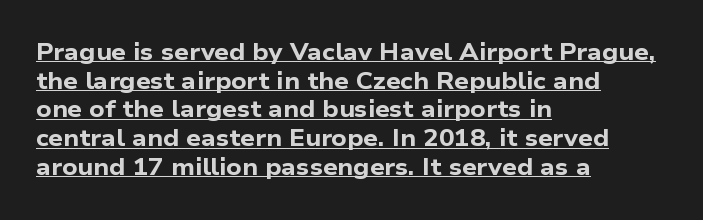
Q: Is the text bold? A: Yes.
Q: Is the text underlined? A: Yes.
Q: How is the paragraph aligned? A: Left-aligned.
Q: Is the spacing between letters normal or unusually wide? A: Normal.
Q: Is the spacing between lines tight, normal or loose? A: Normal.
